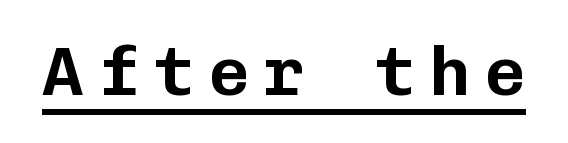
{"serif": "no", "italic": "no", "width": "normal", "stroke_contrast": "low", "x_height": "medium", "monospaced": "yes", "underline": "yes", "letter_spacing": "wide", "letter_spacing_em": 0.2, "glyph_px": 69}
